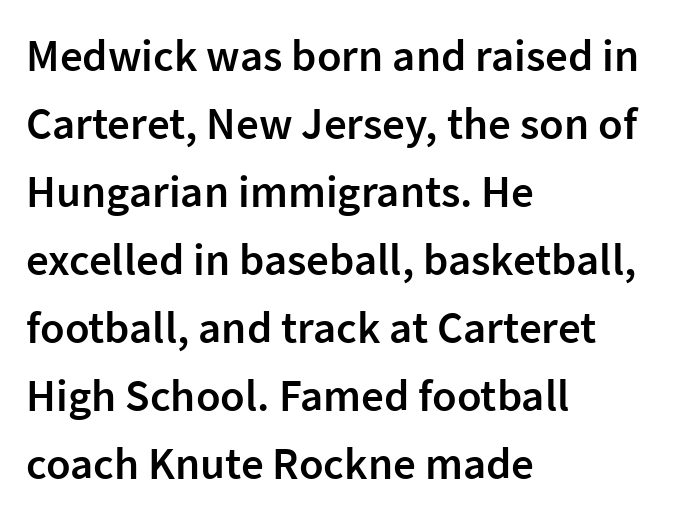
The image shows 45 px semibold sans-serif type, upright; set left-aligned, normal line spacing (1.51x), normal letter spacing, not underlined; low stroke contrast and a medium x-height.
